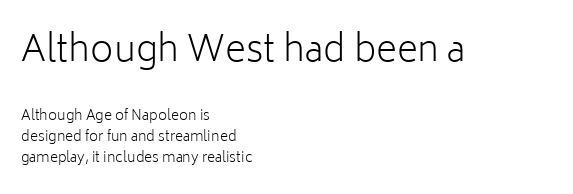
Q: Is the text bold? A: No.
Q: Is the text italic (slanted)? A: No, it is upright.
Q: Is the typeface a serif or a sans-serif typeface? A: Sans-serif.
Q: Is the text underlined? A: No.
Q: How is the paragraph aligned? A: Left-aligned.
Q: Is the spacing between letters normal or unusually wide? A: Normal.
Q: Is the spacing between lines tight, normal or loose? A: Normal.
Q: Which block of text is set in a larger size, the first (top) or the second (bottom)? A: The first (top) one.
Q: Width (condensed, normal, or wide)? A: Normal.
Q: Stroke contrast? A: Low.
Q: x-height? A: Medium.
Q: Monospaced? A: No.
